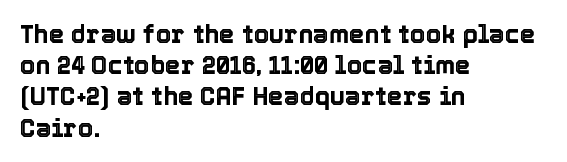
{"italic": "no", "underline": "no", "align": "left", "line_spacing": "normal", "line_spacing_ratio": 1.25, "letter_spacing": "normal", "letter_spacing_em": 0.0, "glyph_px": 25}
